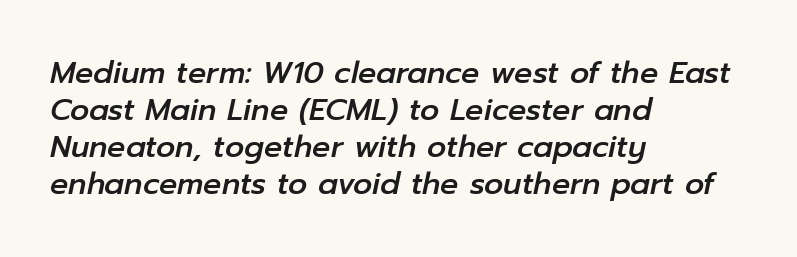
Leftover space on each line is placed entirely after the last word. Any mark beneath the type? The region is blank. In terms of posture, this sample is oblique. Character widths vary here, with narrow letters taking less room than wide ones. Nobody touched the tracking dial on this one.
